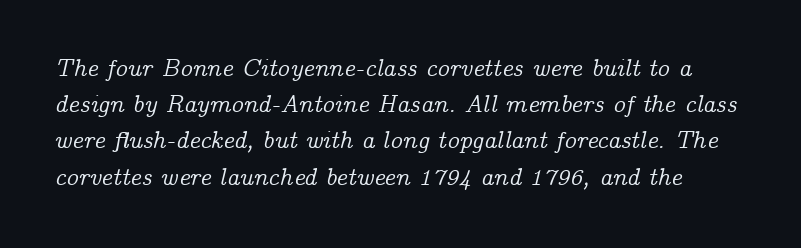
The image shows 24 px text type, italic (leaning right); set normal line spacing (1.51x), normal letter spacing, not underlined.
